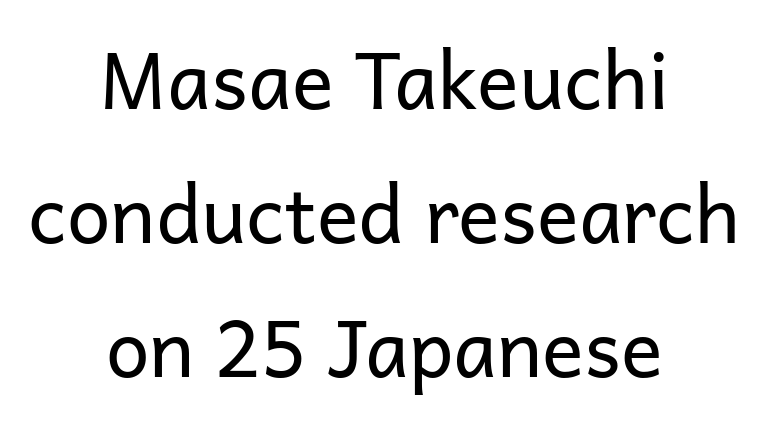
The image shows 78 px regular-weight sans-serif type, upright; set centered, line spacing 1.72x, normal letter spacing, not underlined; low stroke contrast and a medium x-height.
